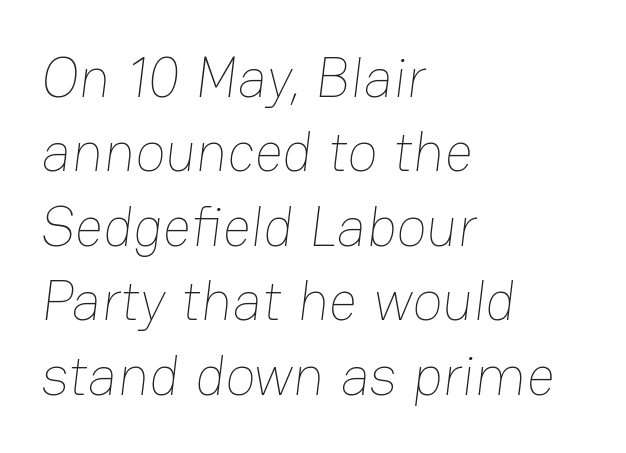
The image shows 56 px thin type; set left-aligned, normal line spacing (1.33x), normal letter spacing, not underlined; low stroke contrast and a medium x-height.
